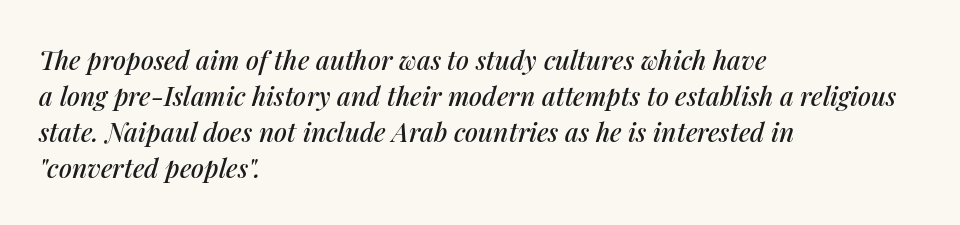
{"italic": "yes", "lean": "right", "slant_degrees": 14, "underline": "no", "align": "left", "line_spacing": "normal", "line_spacing_ratio": 1.39, "letter_spacing": "normal", "letter_spacing_em": 0.0, "glyph_px": 26}
